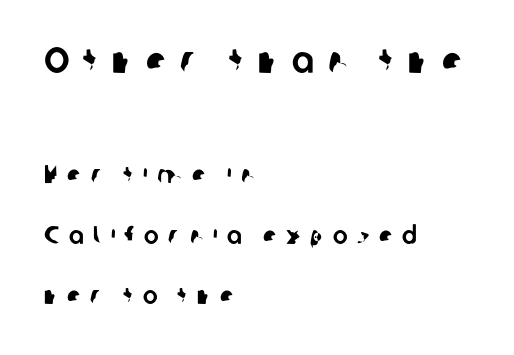
The image shows 37 px sans-serif type; set left-aligned, loose line spacing (2.42x), unusually wide letter spacing (+0.37 em), not underlined; the first (top) block is 1.48x larger; low stroke contrast and a medium x-height.
